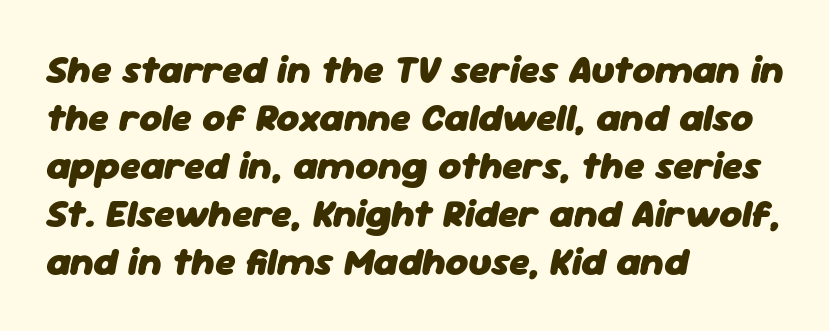
{"italic": "yes", "lean": "right", "slant_degrees": 11, "bold": "yes", "weight": "heavy", "width": "normal", "stroke_contrast": "low", "x_height": "medium", "monospaced": "no", "underline": "no", "align": "left", "line_spacing_ratio": 1.23, "letter_spacing": "normal", "letter_spacing_em": 0.0, "glyph_px": 39}
